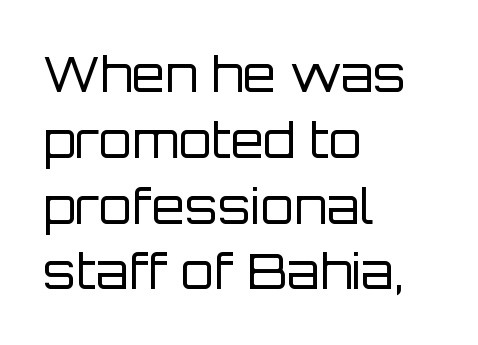
{"serif": "no", "italic": "no", "bold": "no", "weight": "regular", "width": "normal", "stroke_contrast": "low", "x_height": "large", "monospaced": "no", "underline": "no", "align": "left", "line_spacing": "normal", "line_spacing_ratio": 1.37, "letter_spacing": "normal", "letter_spacing_em": 0.0, "glyph_px": 48}
